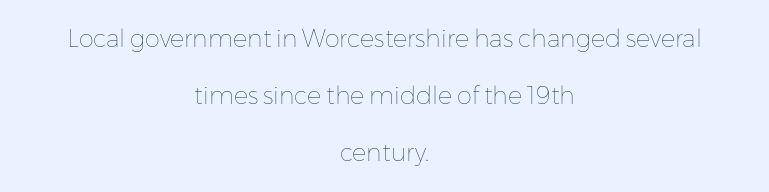
The passage is arranged like a title page — every line centered. Look at the tracking — it's just the regular setting, nothing added. Stems and bowls with no extra thickness — not bold. The space directly below the letters is spotless.
